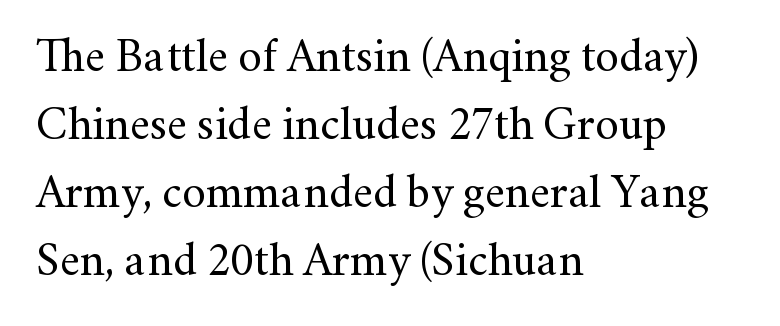
{"serif": "yes", "italic": "no", "bold": "no", "weight": "regular", "width": "normal", "stroke_contrast": "medium", "x_height": "small", "monospaced": "no", "underline": "no", "align": "left", "line_spacing": "normal", "line_spacing_ratio": 1.45, "letter_spacing": "normal", "letter_spacing_em": 0.0, "glyph_px": 47}
